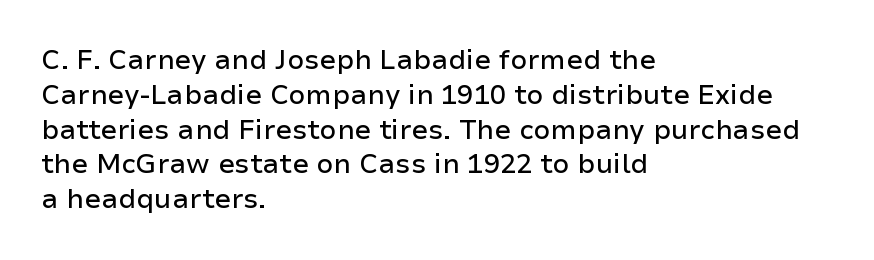
{"italic": "no", "underline": "no", "align": "left", "line_spacing": "normal", "line_spacing_ratio": 1.29, "letter_spacing": "normal", "letter_spacing_em": 0.0, "glyph_px": 27}
